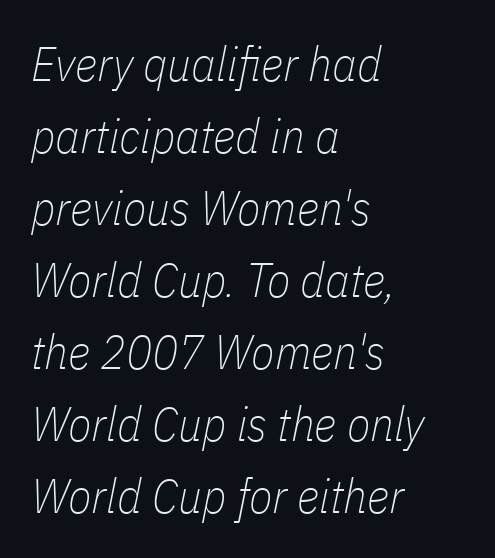
{"italic": "yes", "lean": "right", "slant_degrees": 11, "bold": "no", "weight": "thin", "width": "condensed", "stroke_contrast": "low", "x_height": "medium", "monospaced": "no", "underline": "no", "align": "left", "line_spacing": "normal", "line_spacing_ratio": 1.5, "letter_spacing": "normal", "letter_spacing_em": 0.0, "glyph_px": 48}
